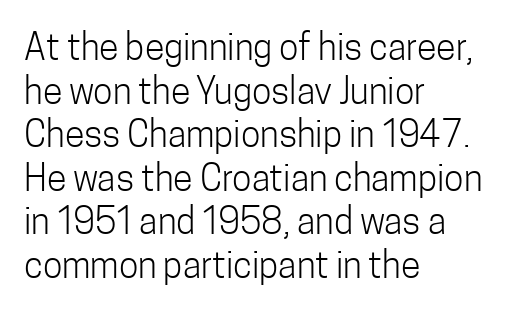
{"serif": "no", "italic": "no", "bold": "no", "weight": "light", "width": "condensed", "stroke_contrast": "low", "x_height": "medium", "monospaced": "no", "underline": "no", "align": "left", "line_spacing_ratio": 1.21, "letter_spacing": "normal", "letter_spacing_em": 0.0, "glyph_px": 36}
